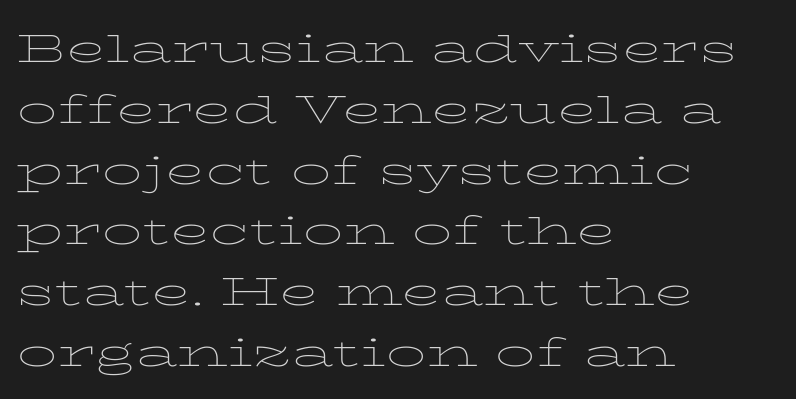
Q: Is the text bold? A: No.
Q: Is the text italic (slanted)? A: No, it is upright.
Q: Is the typeface a serif or a sans-serif typeface? A: Serif.
Q: Is the text underlined? A: No.
Q: How is the paragraph aligned? A: Left-aligned.
Q: Is the spacing between letters normal or unusually wide? A: Normal.
Q: Is the spacing between lines tight, normal or loose? A: Normal.
Q: Width (condensed, normal, or wide)? A: Wide.
Q: Stroke contrast? A: Low.
Q: x-height? A: Medium.
Q: Monospaced? A: No.
